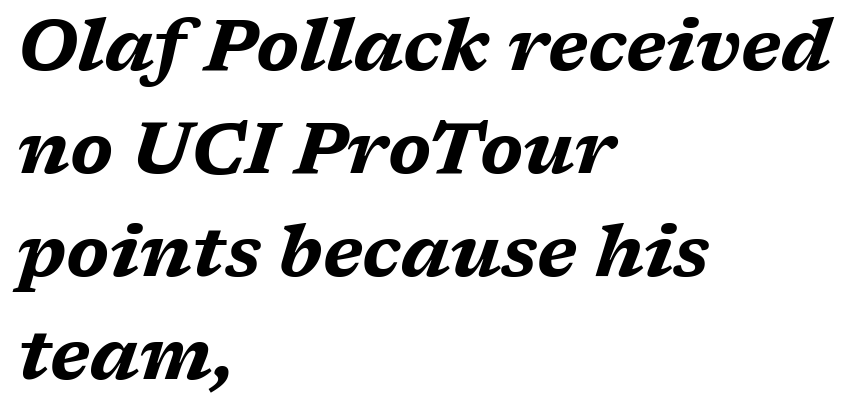
Line spacing here is normal. This is oblique type, the kind used for emphasis or titles. The ragged edge is on the right, which tells us the setting is flush left. Honestly, the letter spacing is just normal — you wouldn't notice it.
